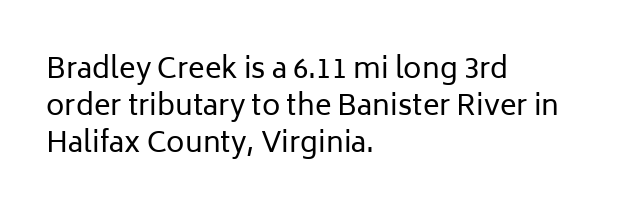
The image shows 28 px regular-weight sans-serif type, upright; set left-aligned, normal line spacing (1.33x), normal letter spacing, not underlined; low stroke contrast and a medium x-height.
